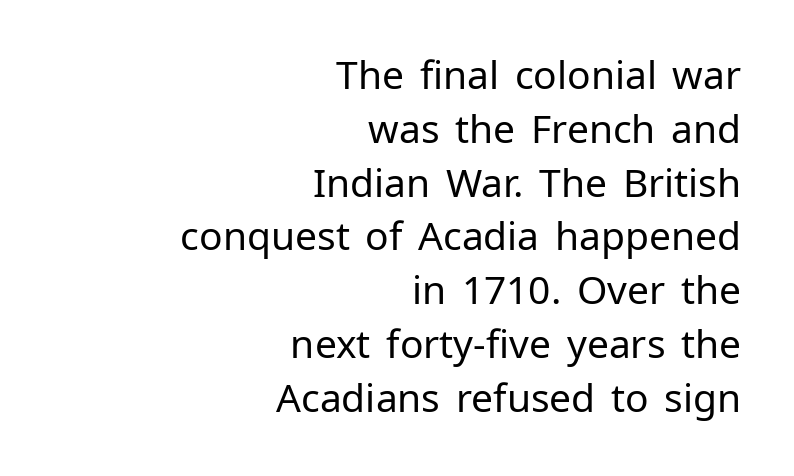
Vertical strokes here are truly vertical. Leading: standard. This rendering employs a face without finishing strokes, i.e., a sans-serif. The passage shown has conventional tracking throughout. Looks like regular typesetting: each glyph gets only the width it needs.
